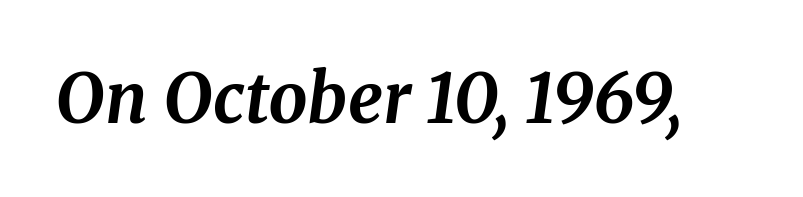
The image shows 69 px bold serif type, italic (leaning right); set normal letter spacing, not underlined; medium stroke contrast and a medium x-height.
